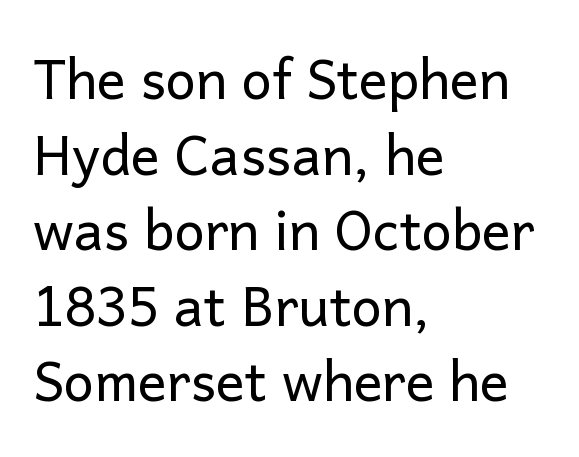
The image shows 54 px regular-weight sans-serif type, upright; set left-aligned, normal line spacing (1.4x), normal letter spacing, not underlined; low stroke contrast and a medium x-height.
